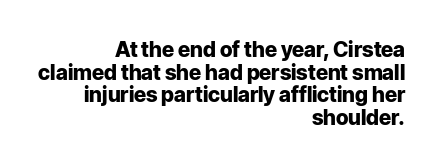
The space directly below the letters is spotless. Leftover space on each line is placed entirely before the opening word. These lines were composed using upright roman letters. No extra tracking has been applied to these lines. Weight: bold. Line spacing here is tight.
